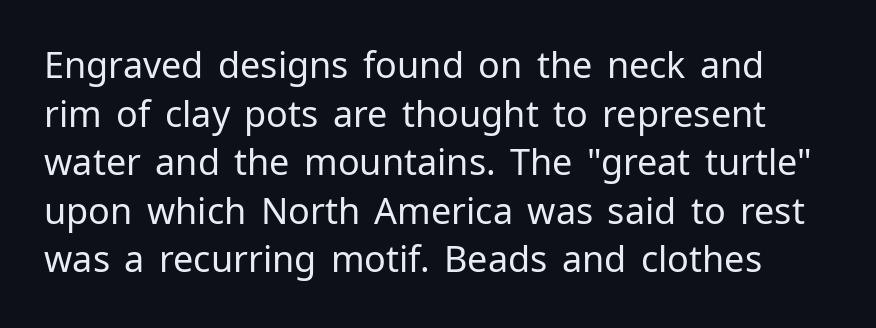
The image shows 36 px regular-weight sans-serif type, upright; set normal line spacing (1.35x), normal letter spacing, not underlined; low stroke contrast and a medium x-height.
